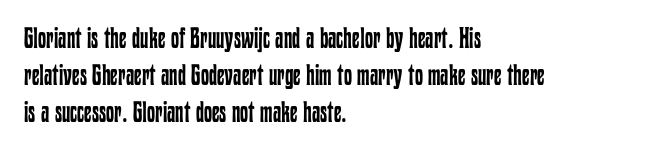
Q: Is the text bold? A: No.
Q: Is the text italic (slanted)? A: No, it is upright.
Q: Is the text underlined? A: No.
Q: How is the paragraph aligned? A: Left-aligned.
Q: Is the spacing between letters normal or unusually wide? A: Normal.
Q: Is the spacing between lines tight, normal or loose? A: Normal.
Q: Width (condensed, normal, or wide)? A: Condensed.
Q: Stroke contrast? A: Low.
Q: x-height? A: Medium.
Q: Monospaced? A: No.
